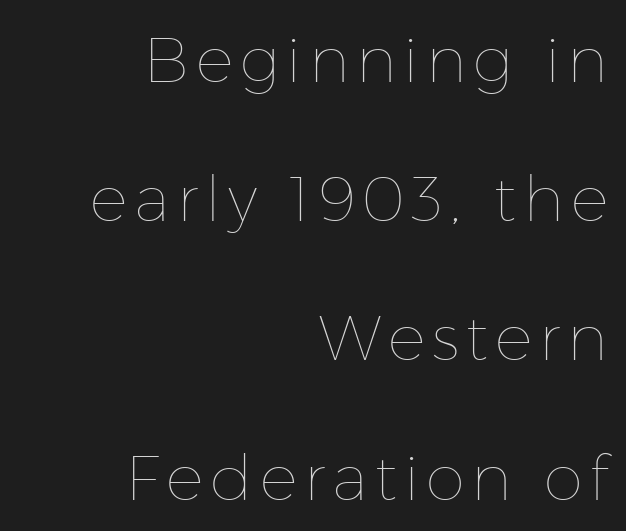
Q: Is the text bold? A: No.
Q: Is the text italic (slanted)? A: No, it is upright.
Q: Is the text underlined? A: No.
Q: How is the paragraph aligned? A: Right-aligned.
Q: Is the spacing between lines tight, normal or loose? A: Loose.
Q: Width (condensed, normal, or wide)? A: Normal.
Q: Stroke contrast? A: Low.
Q: x-height? A: Medium.
Q: Monospaced? A: No.
